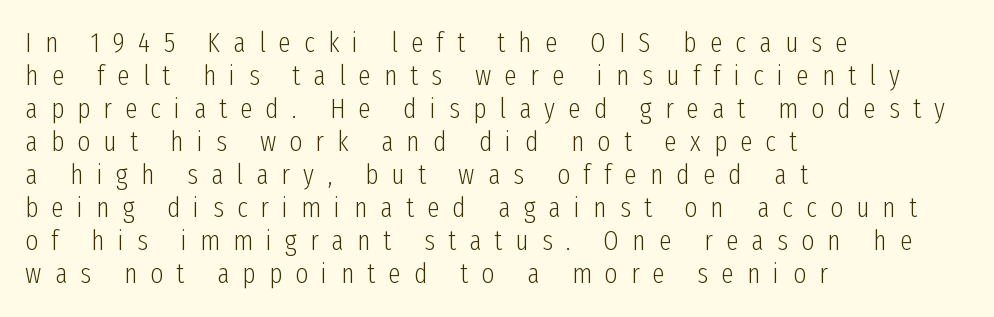
Q: Is the text bold? A: No.
Q: Is the text italic (slanted)? A: No, it is upright.
Q: Is the typeface a serif or a sans-serif typeface? A: Sans-serif.
Q: Is the text underlined? A: No.
Q: How is the paragraph aligned? A: Left-aligned.
Q: Is the spacing between letters normal or unusually wide? A: Unusually wide.
Q: Width (condensed, normal, or wide)? A: Condensed.
Q: Stroke contrast? A: Low.
Q: x-height? A: Medium.
Q: Monospaced? A: No.
